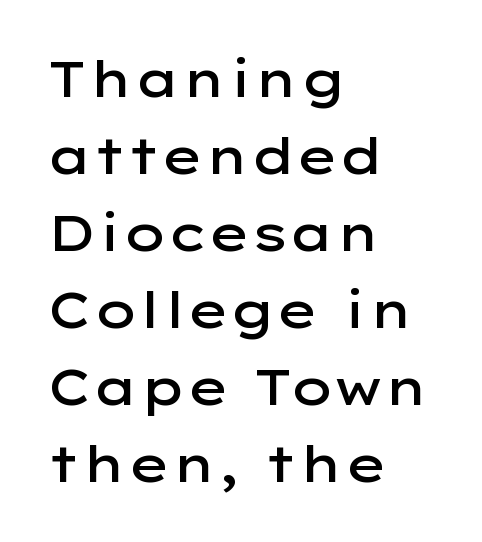
The passage shown is not underscored anywhere. Heft: intermediate — a semibold. These lines were composed using upright roman letters. A classic flush-left, rag-right setting is used for this passage.
